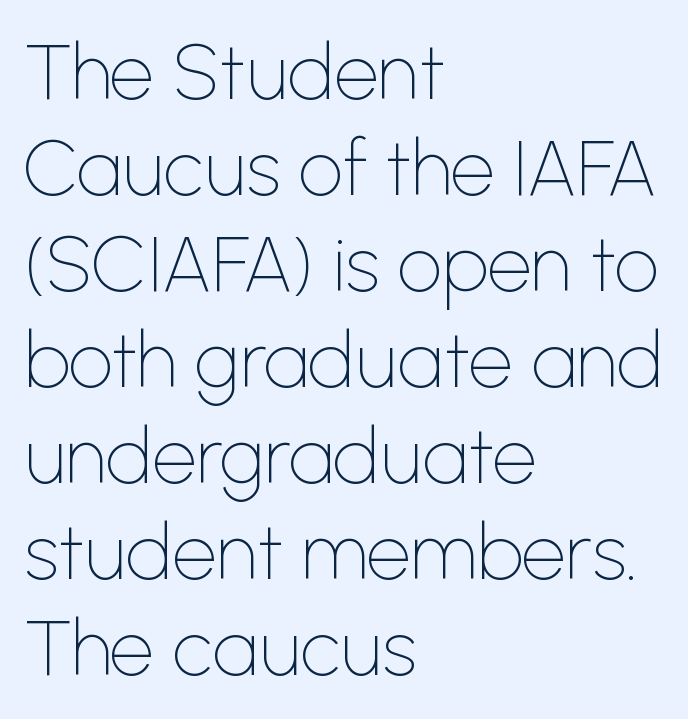
A light-to-regular cut is what we see here. A typesetter would call this zero additional tracking. The text block is weighted toward the left margin, trailing off unevenly rightward. The glyphs are unaccompanied by any horizontal stroke below them. Note the varied advance widths — an 'i' is clearly narrower than an 'm'. The axis of the letterforms is exactly vertical.
